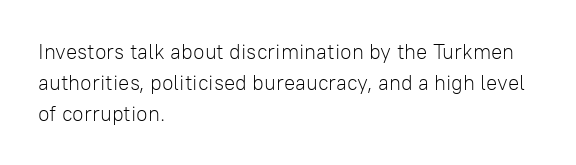
The image shows 21 px text type, upright; set left-aligned, normal line spacing (1.47x), normal letter spacing, not underlined.
